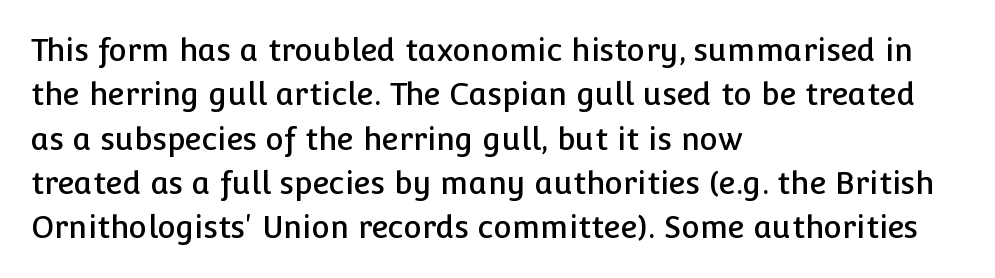
The image shows 31 px sans-serif type, upright; set left-aligned, normal line spacing (1.43x), normal letter spacing, not underlined; low stroke contrast and a medium x-height.
